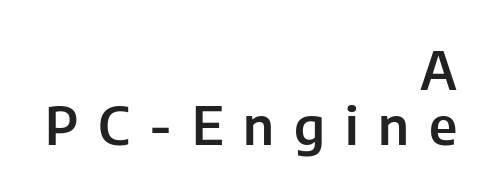
{"serif": "no", "italic": "no", "width": "normal", "stroke_contrast": "low", "x_height": "medium", "monospaced": "no", "underline": "no", "align": "right", "line_spacing": "tight", "line_spacing_ratio": 1.06, "letter_spacing": "wide", "letter_spacing_em": 0.38, "glyph_px": 52}
